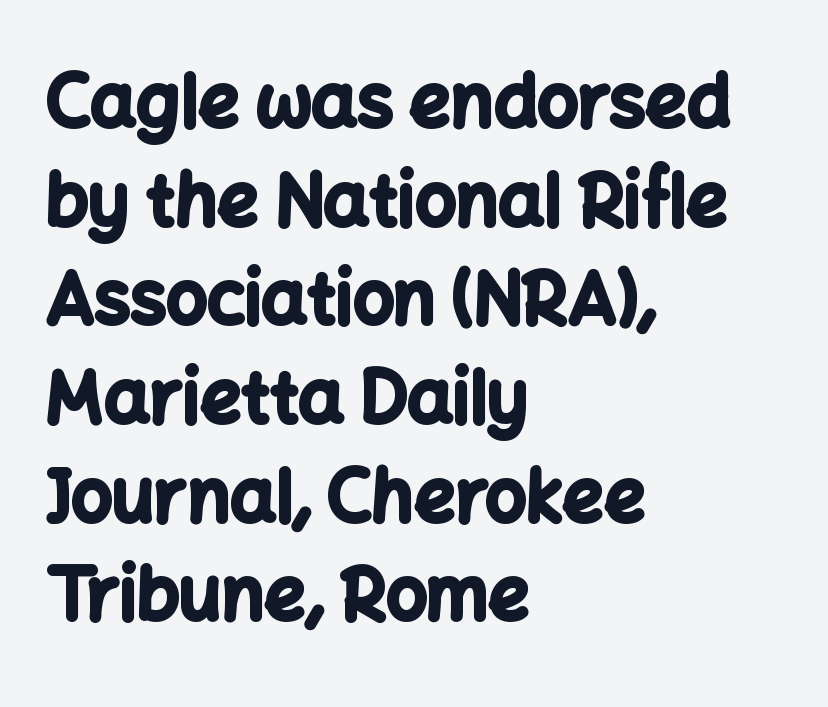
Q: Is the text bold? A: Yes.
Q: Is the text italic (slanted)? A: No, it is upright.
Q: Is the typeface a serif or a sans-serif typeface? A: Sans-serif.
Q: Is the text underlined? A: No.
Q: How is the paragraph aligned? A: Left-aligned.
Q: Is the spacing between letters normal or unusually wide? A: Normal.
Q: Is the spacing between lines tight, normal or loose? A: Normal.
Q: Width (condensed, normal, or wide)? A: Normal.
Q: Stroke contrast? A: Low.
Q: x-height? A: Medium.
Q: Monospaced? A: No.
